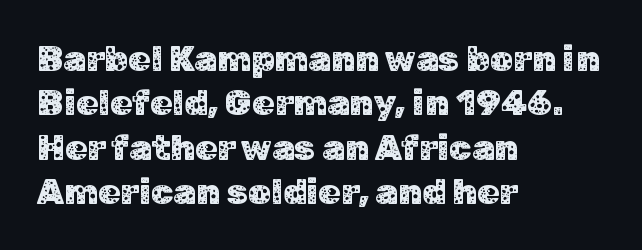
Q: Is the text italic (slanted)? A: No, it is upright.
Q: Is the typeface a serif or a sans-serif typeface? A: Sans-serif.
Q: Is the text underlined? A: No.
Q: How is the paragraph aligned? A: Left-aligned.
Q: Is the spacing between letters normal or unusually wide? A: Normal.
Q: Width (condensed, normal, or wide)? A: Normal.
Q: Stroke contrast? A: Low.
Q: x-height? A: Medium.
Q: Monospaced? A: No.
